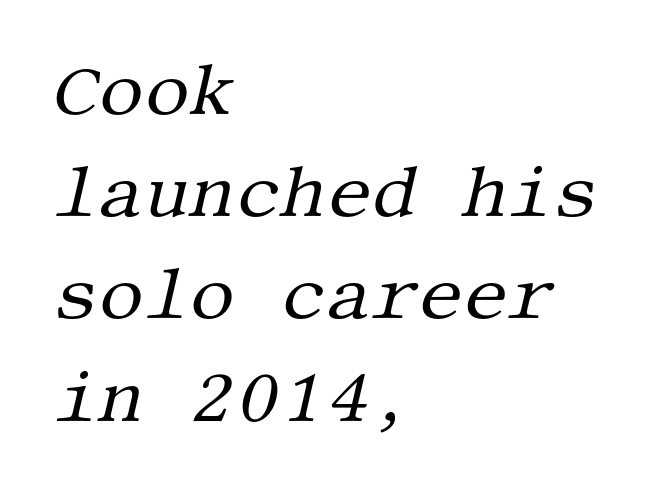
{"serif": "yes", "italic": "yes", "lean": "right", "slant_degrees": 13, "bold": "no", "weight": "regular", "width": "normal", "stroke_contrast": "medium", "x_height": "large", "underline": "no", "align": "left", "line_spacing": "normal", "line_spacing_ratio": 1.44, "letter_spacing": "normal", "letter_spacing_em": 0.0, "glyph_px": 71}
